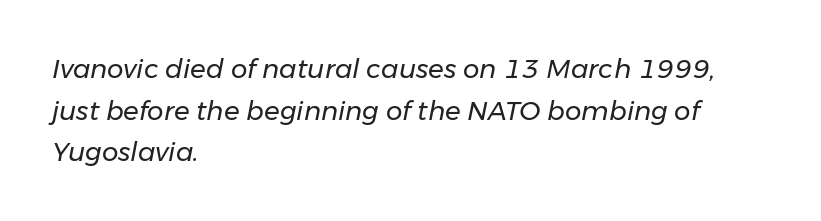
The image shows 26 px text type, italic (leaning right); set left-aligned, normal line spacing (1.6x), normal letter spacing, not underlined.
